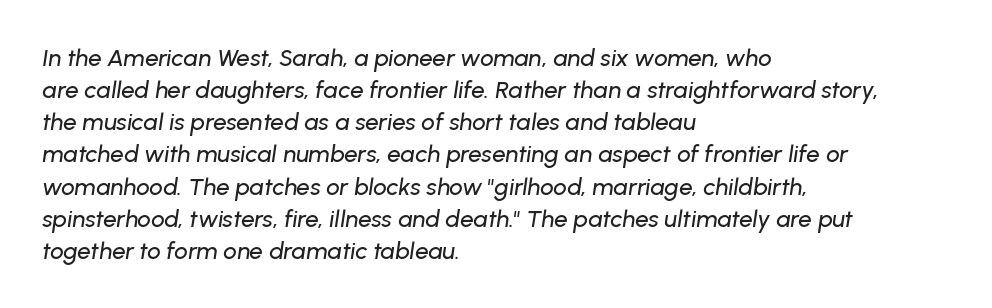
The image shows 24 px text type, italic (leaning right); set left-aligned, normal line spacing (1.34x), normal letter spacing, not underlined.
